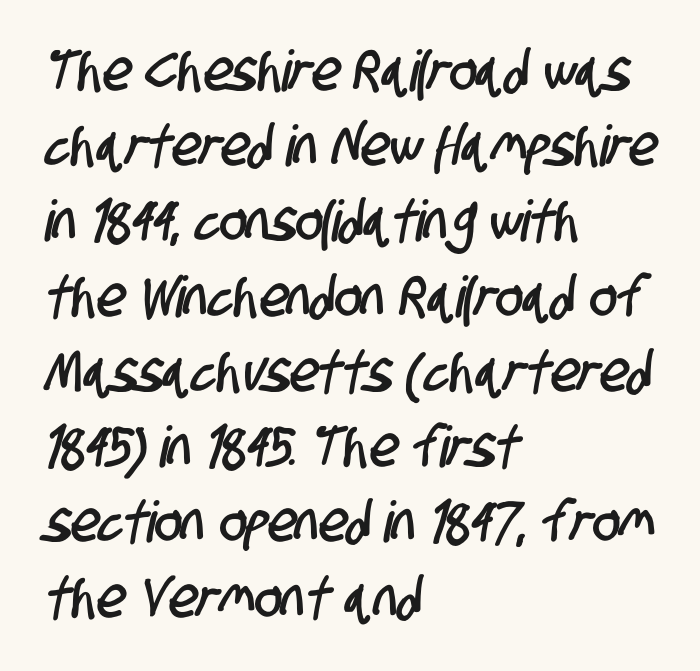
{"serif": "no", "width": "condensed", "stroke_contrast": "low", "x_height": "large", "monospaced": "no", "underline": "no", "align": "left", "line_spacing": "normal", "line_spacing_ratio": 1.32, "letter_spacing": "normal", "letter_spacing_em": 0.0, "glyph_px": 57}
